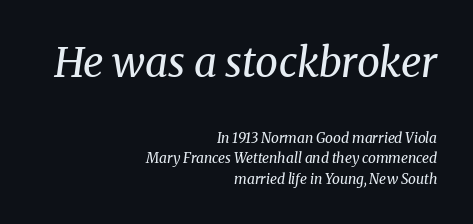
Observe the serifs anchoring each vertical stroke in this sample. Each letter keeps its own natural width here, so spacing adapts to shape. Size hierarchy here favors the leading block over the trailing one. No chunkiness to these letters — they're not bold. The strip under each line holds only bare page. These lines stack with their right ends in a neat column.
